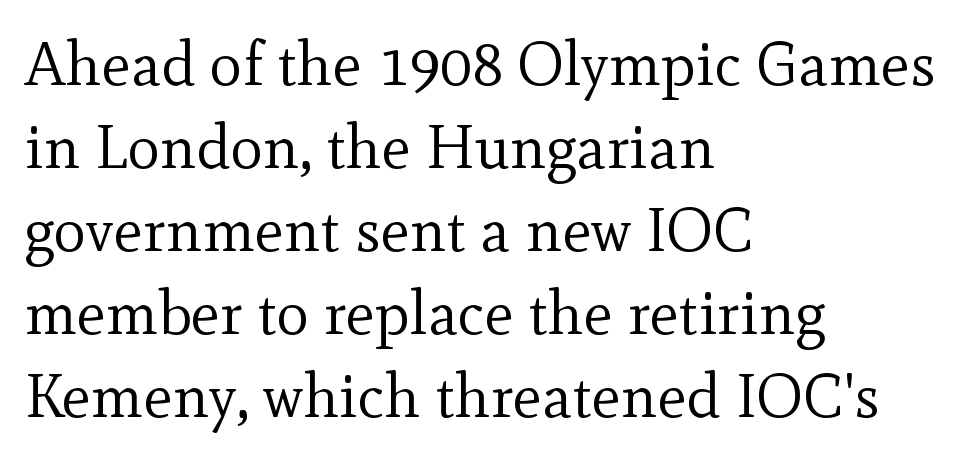
{"serif": "yes", "italic": "no", "bold": "no", "weight": "regular", "width": "normal", "x_height": "small", "monospaced": "no", "underline": "no", "align": "left", "line_spacing": "normal", "line_spacing_ratio": 1.34, "letter_spacing": "normal", "letter_spacing_em": 0.0, "glyph_px": 62}
